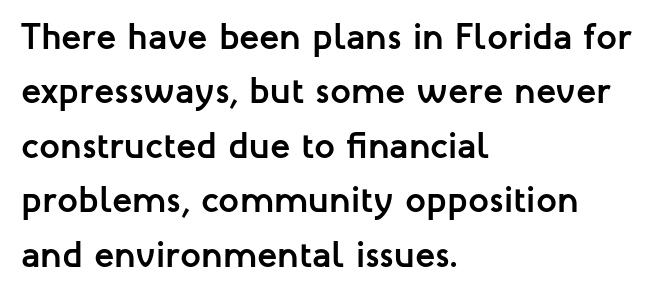
{"serif": "no", "italic": "no", "bold": "yes", "weight": "semibold", "width": "normal", "stroke_contrast": "low", "x_height": "medium", "monospaced": "no", "underline": "no", "align": "left", "line_spacing": "normal", "line_spacing_ratio": 1.47, "letter_spacing": "normal", "letter_spacing_em": 0.0, "glyph_px": 37}
